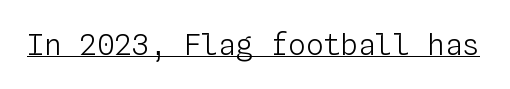
What stands out about the letter spacing? Nothing — it is the standard amount. The letters look calm and open, with moderate or lighter stems. Quick note: underline on. Do the characters align in a grid? Yes, the font is monospaced. If you drew a line through each stem, it would be perfectly vertical.
